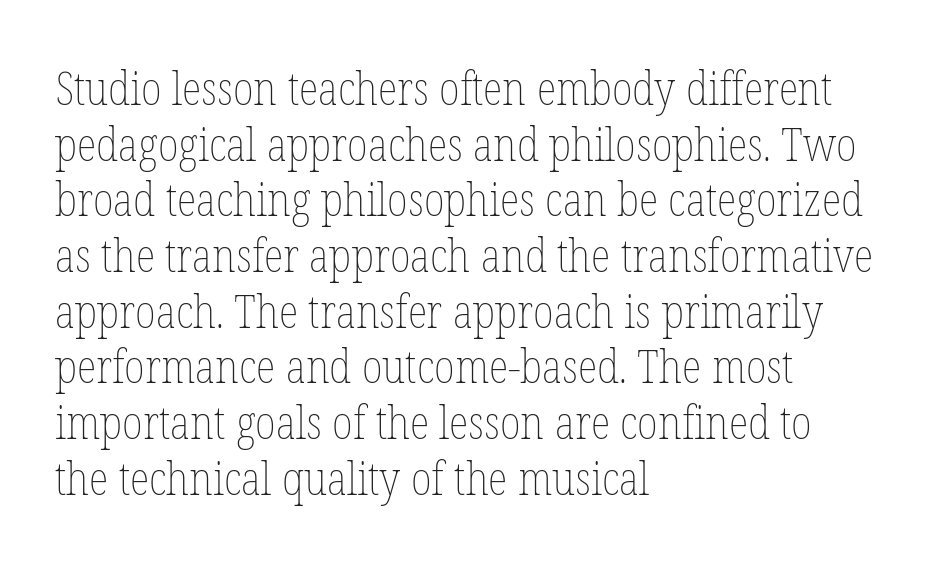
Do the characters align in a grid? No, the font is proportional. Leftover space on each line is placed entirely after the last word. A light-to-regular cut is what we see here. A roman cut, with each character standing at attention.
